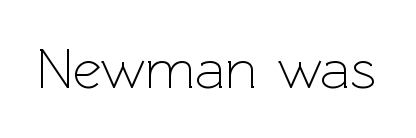
The image shows 56 px light sans-serif type, upright; set normal letter spacing, not underlined; a medium x-height.
